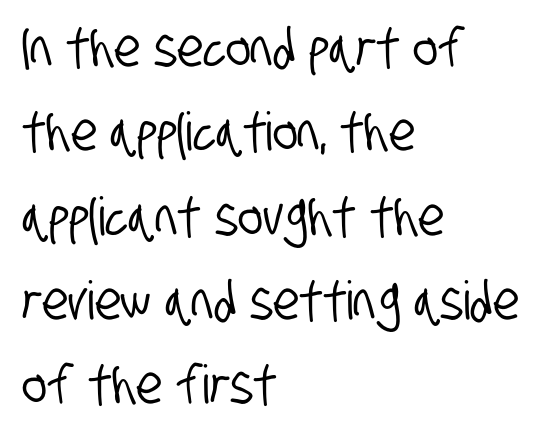
Q: Is the typeface a serif or a sans-serif typeface? A: Sans-serif.
Q: Is the text underlined? A: No.
Q: How is the paragraph aligned? A: Left-aligned.
Q: Is the spacing between letters normal or unusually wide? A: Normal.
Q: Is the spacing between lines tight, normal or loose? A: Normal.
Q: Width (condensed, normal, or wide)? A: Condensed.
Q: Stroke contrast? A: Low.
Q: x-height? A: Large.
Q: Monospaced? A: No.
